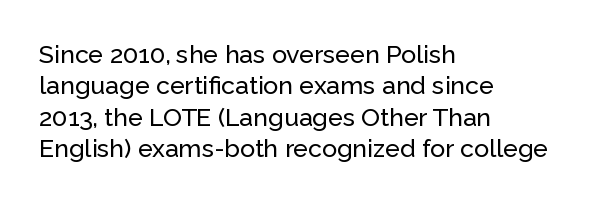
The image shows 25 px text type, upright; set left-aligned, normal line spacing (1.26x), normal letter spacing, not underlined.
